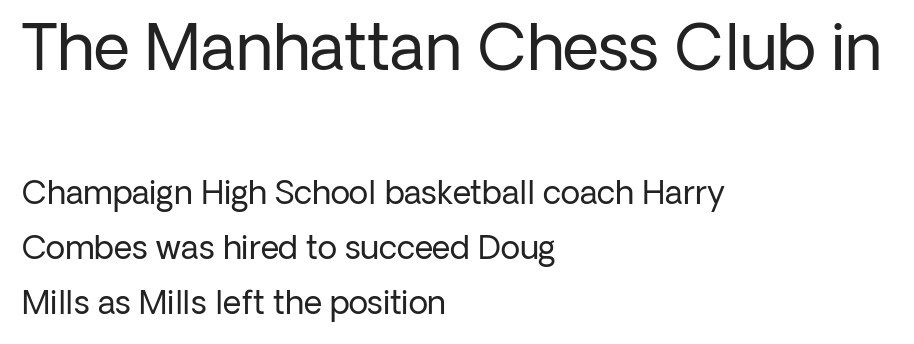
Q: Is the text bold? A: No.
Q: Is the text italic (slanted)? A: No, it is upright.
Q: Is the typeface a serif or a sans-serif typeface? A: Sans-serif.
Q: Is the text underlined? A: No.
Q: How is the paragraph aligned? A: Left-aligned.
Q: Is the spacing between letters normal or unusually wide? A: Normal.
Q: Which block of text is set in a larger size, the first (top) or the second (bottom)? A: The first (top) one.
Q: Width (condensed, normal, or wide)? A: Normal.
Q: Stroke contrast? A: Low.
Q: x-height? A: Medium.
Q: Monospaced? A: No.
